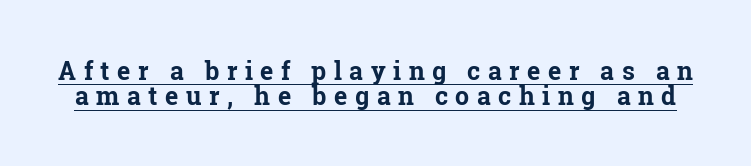
{"italic": "no", "bold": "yes", "underline": "yes", "line_spacing": "tight", "line_spacing_ratio": 1.02, "letter_spacing": "wide", "letter_spacing_em": 0.3, "glyph_px": 25}
